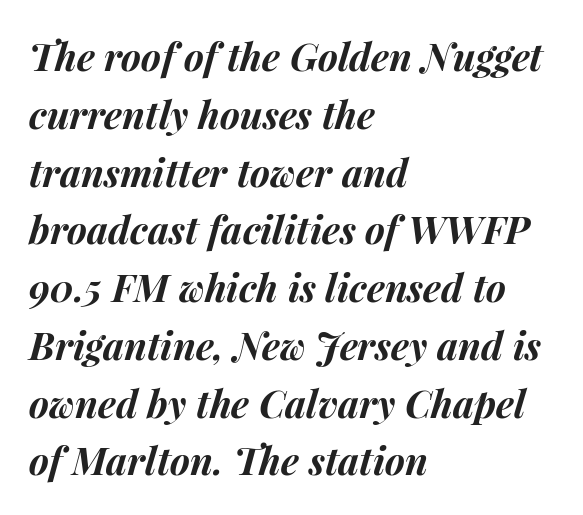
Q: Is the text bold? A: Yes.
Q: Is the text italic (slanted)? A: Yes, it leans right by about 15 degrees.
Q: Is the text underlined? A: No.
Q: How is the paragraph aligned? A: Left-aligned.
Q: Is the spacing between letters normal or unusually wide? A: Normal.
Q: Is the spacing between lines tight, normal or loose? A: Normal.
Q: Width (condensed, normal, or wide)? A: Normal.
Q: Stroke contrast? A: Medium.
Q: x-height? A: Medium.
Q: Monospaced? A: No.
